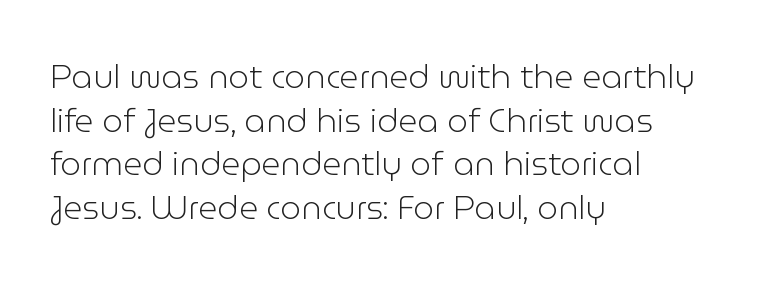
Beneath every word, the page is bare. Successive baselines arrive at the customary interval. Think of a printed novel: that variable character pitch is what you see here. Line beginnings align vertically; line endings do not. A sans-serif font was chosen for this passage. No italicization has been applied; the sample stays upright.
